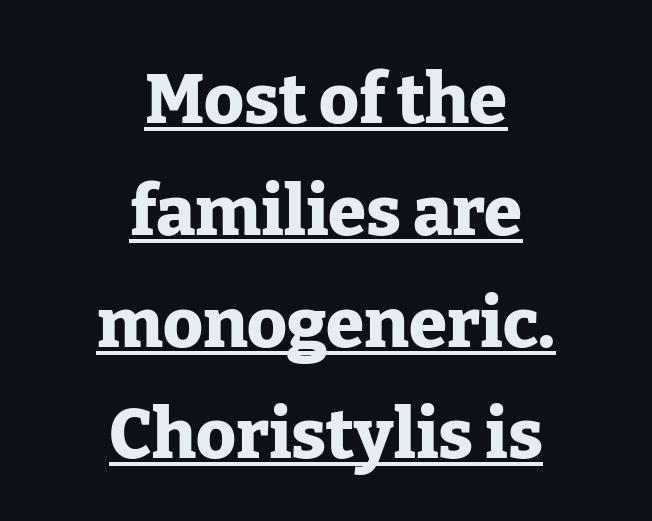
The image shows 69 px heavy serif type, upright; set centered, normal line spacing (1.62x), normal letter spacing, underlined; low stroke contrast and a medium x-height.
